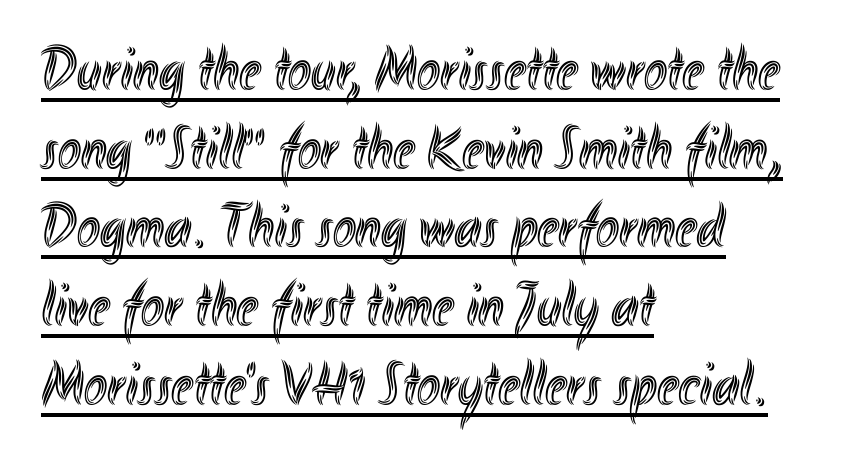
The image shows 62 px condensed type; set left-aligned, normal line spacing (1.27x), normal letter spacing, underlined; a small x-height.
